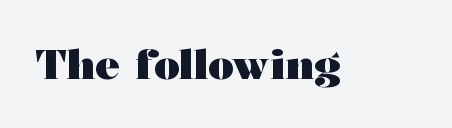
Q: Is the text bold? A: Yes.
Q: Is the text italic (slanted)? A: No, it is upright.
Q: Is the typeface a serif or a sans-serif typeface? A: Serif.
Q: Is the text underlined? A: No.
Q: Is the spacing between letters normal or unusually wide? A: Normal.
Q: Width (condensed, normal, or wide)? A: Wide.
Q: Stroke contrast? A: Medium.
Q: x-height? A: Medium.
Q: Monospaced? A: No.
